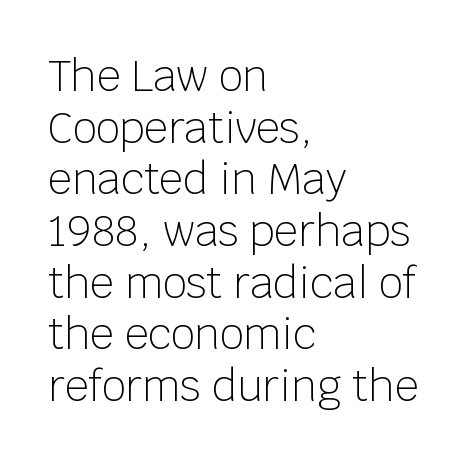
Q: Is the text bold? A: No.
Q: Is the text italic (slanted)? A: No, it is upright.
Q: Is the typeface a serif or a sans-serif typeface? A: Sans-serif.
Q: Is the text underlined? A: No.
Q: How is the paragraph aligned? A: Left-aligned.
Q: Is the spacing between letters normal or unusually wide? A: Normal.
Q: Width (condensed, normal, or wide)? A: Normal.
Q: Stroke contrast? A: Low.
Q: x-height? A: Large.
Q: Monospaced? A: No.
